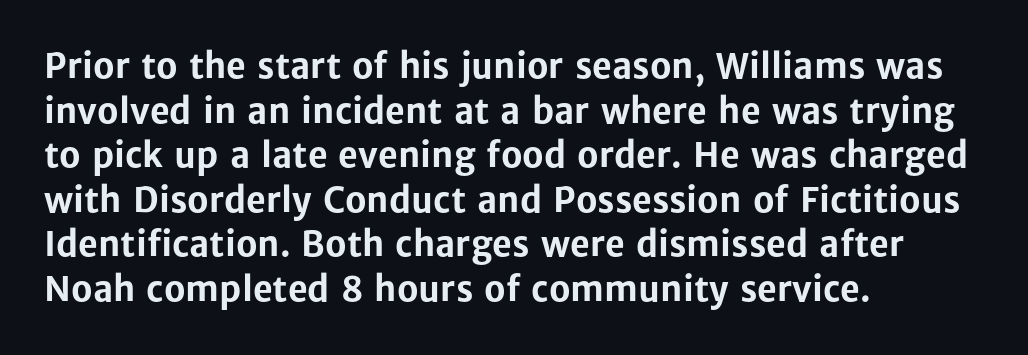
This rendering uses left alignment, leaving the right contour irregular. The line texture is even and compact thanks to regular tracking. You could not count columns in this text — the font is proportionally spaced. Caption: bold face, heavy strokes.
